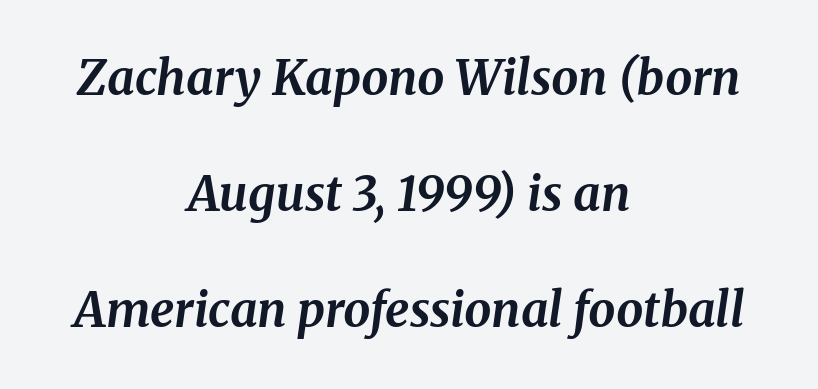
{"serif": "yes", "italic": "yes", "lean": "right", "slant_degrees": 8, "bold": "yes", "weight": "bold", "width": "normal", "stroke_contrast": "medium", "x_height": "medium", "monospaced": "no", "underline": "no", "align": "center", "line_spacing": "loose", "line_spacing_ratio": 2.42, "letter_spacing": "normal", "letter_spacing_em": 0.0, "glyph_px": 48}
